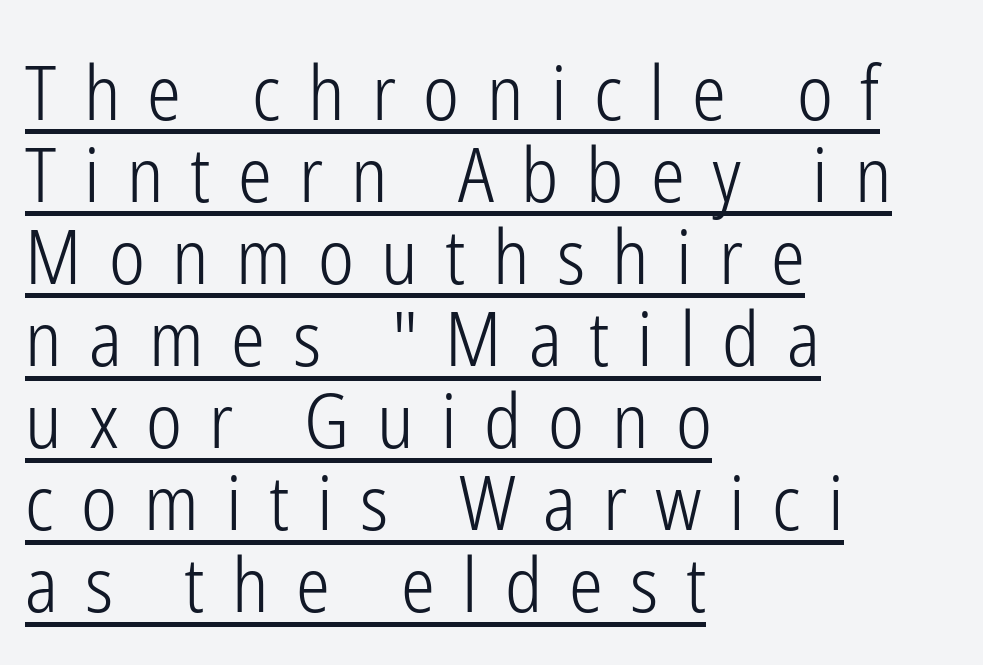
{"serif": "no", "italic": "no", "bold": "no", "weight": "light", "width": "condensed", "stroke_contrast": "low", "x_height": "medium", "monospaced": "no", "underline": "yes", "align": "left", "line_spacing": "tight", "line_spacing_ratio": 1.08, "letter_spacing": "wide", "letter_spacing_em": 0.36, "glyph_px": 76}
